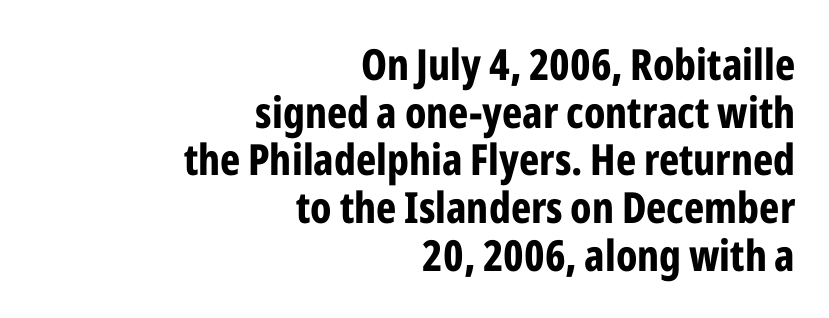
{"serif": "no", "italic": "no", "bold": "yes", "weight": "bold", "width": "condensed", "stroke_contrast": "low", "x_height": "medium", "monospaced": "no", "underline": "no", "align": "right", "line_spacing": "tight", "line_spacing_ratio": 1.11, "letter_spacing": "normal", "letter_spacing_em": 0.0, "glyph_px": 43}
